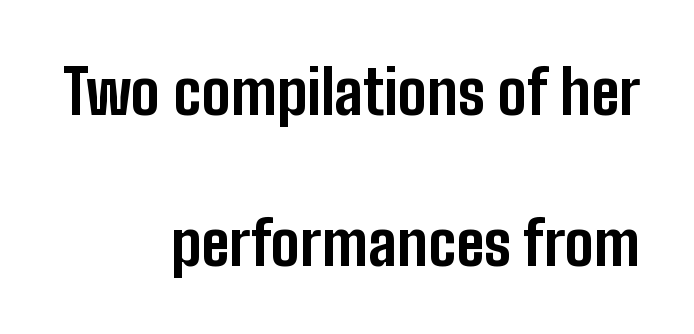
The image shows 61 px bold, condensed sans-serif type, upright; set right-aligned, loose line spacing (2.48x), normal letter spacing, not underlined; low stroke contrast and a medium x-height.
